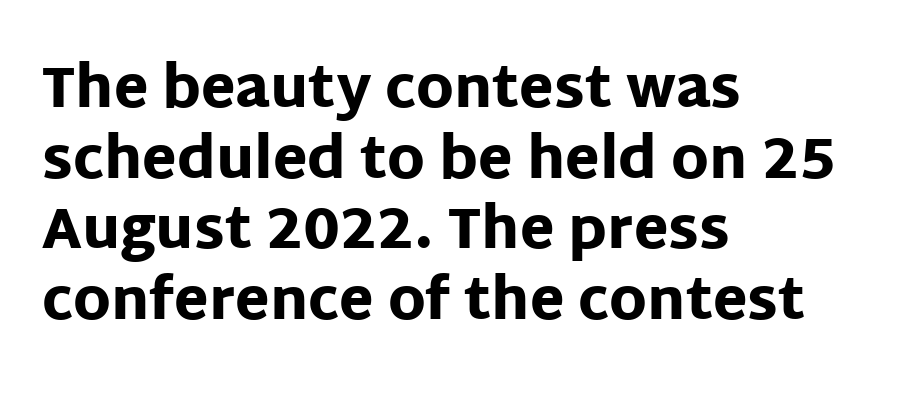
{"serif": "no", "italic": "no", "bold": "yes", "weight": "heavy", "width": "normal", "stroke_contrast": "low", "x_height": "large", "monospaced": "no", "underline": "no", "align": "left", "line_spacing": "normal", "line_spacing_ratio": 1.26, "letter_spacing": "normal", "letter_spacing_em": 0.0, "glyph_px": 56}
